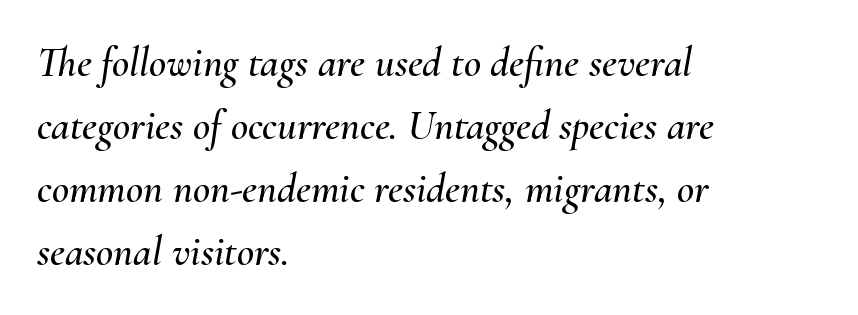
Leftover space on each line is placed entirely after the last word. Check under the words: just untouched page. Look at the tracking — it's just the regular setting, nothing added. A typesetter would call this proportional, since set widths differ per character. When letters slant like this, we call the style italic.
